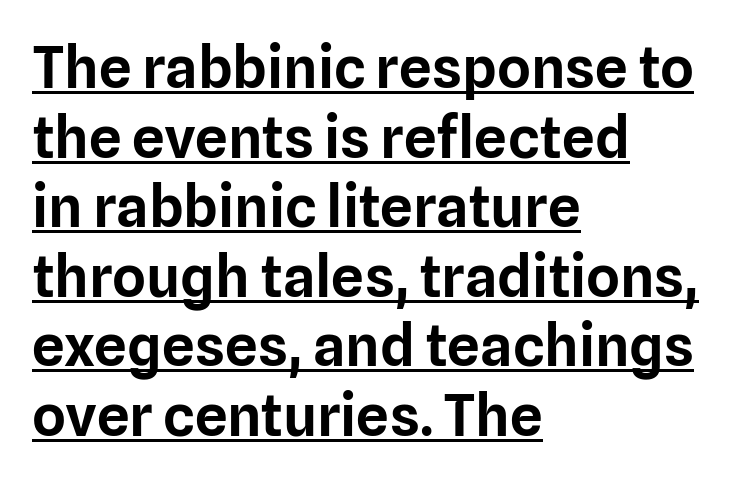
Ordinary non-slanted type is in use. The setting favours the left margin, as ordinary paragraphs usually do. Note the varied advance widths — an 'i' is clearly narrower than an 'm'. Check where the strokes stop: nothing finishes them off — pure sans. The passage shown has conventional tracking throughout. A continuous stroke trails under the words, as in a hyperlink.
